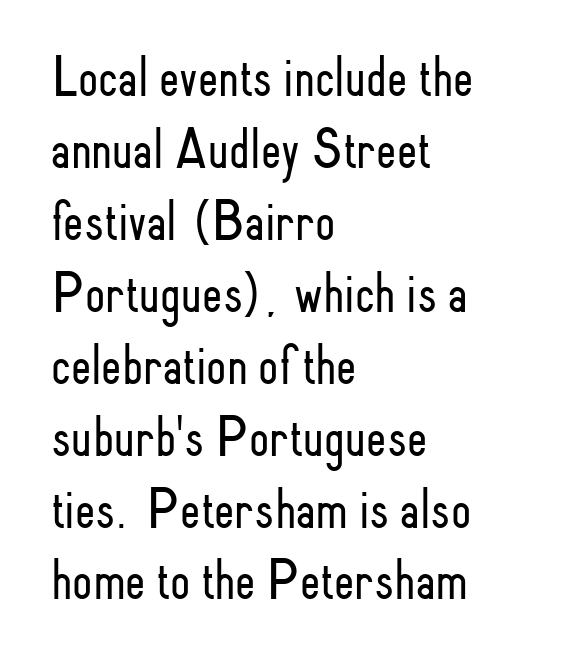
Line starts are locked; line ends wander. Here the glyphs are tracked normally, forming tight word shapes. The passage shown is typeset with a sans-serif family. The space beneath each line is pristine and unruled. Characters remain perfectly vertical along every line.
